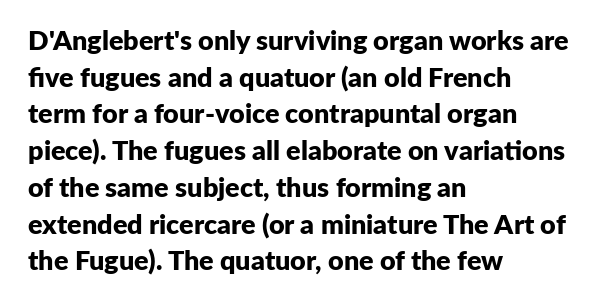
Casual observation: everything's shoved over to the left. Look at the tracking — it's just the regular setting, nothing added. The rendering uses a moderate line-height, typical for paragraphs. Decoration check: the copy has no underline. The face used here has the dense, thick strokes of a bold. The typography opts for an upright posture over an oblique one.
